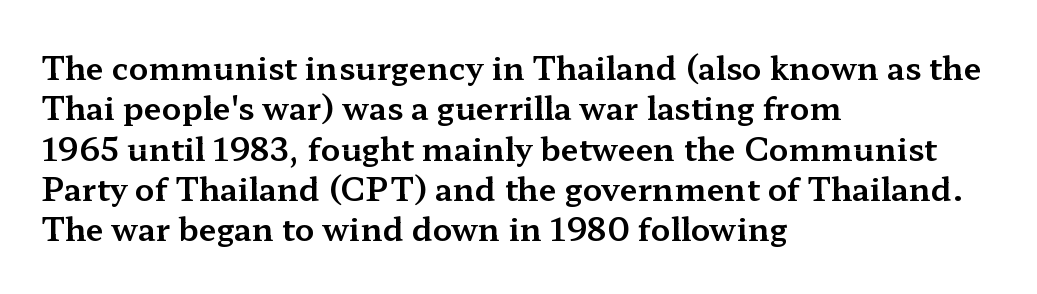
Q: Is the text italic (slanted)? A: No, it is upright.
Q: Is the typeface a serif or a sans-serif typeface? A: Serif.
Q: Is the text underlined? A: No.
Q: How is the paragraph aligned? A: Left-aligned.
Q: Is the spacing between letters normal or unusually wide? A: Normal.
Q: Is the spacing between lines tight, normal or loose? A: Normal.
Q: Width (condensed, normal, or wide)? A: Wide.
Q: Stroke contrast? A: Medium.
Q: x-height? A: Medium.
Q: Monospaced? A: No.
